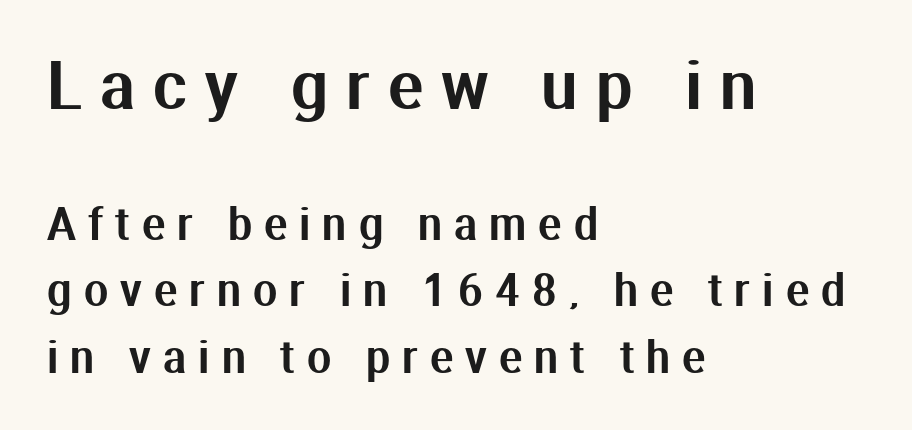
The image shows 65 px sans-serif type, upright; set left-aligned, normal line spacing (1.54x), unusually wide letter spacing (+0.28 em), not underlined; the first (top) block is 1.51x larger; medium stroke contrast and a medium x-height.
